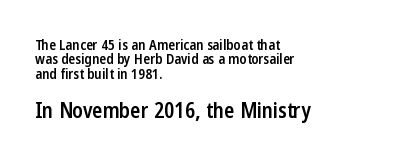
Horizontally, the lines are justified to the leading edge only. Which chunk is bigger? The second one — the bottom block dwarfs the top. Check under the words: just untouched page. Weight check: semibold — heavier than regular, not quite bold. Tracking here is standard; glyphs follow each other at the usual distance.
